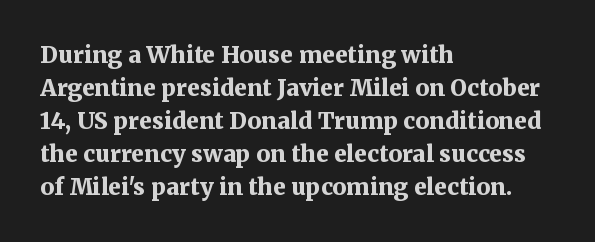
The gaps between neighbouring characters are ordinary and unremarkable. A dark, heavy texture on the line: the type is bold. Leftover space on each line is placed entirely after the last word. Reading down the column, the eye jumps a familiar distance to each next line. This is the regular roman posture of the typeface.
